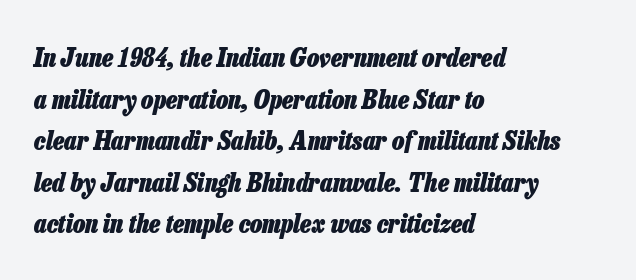
{"italic": "yes", "lean": "right", "slant_degrees": 13, "bold": "yes", "underline": "no", "align": "left", "line_spacing": "normal", "line_spacing_ratio": 1.6, "letter_spacing": "normal", "letter_spacing_em": 0.0, "glyph_px": 26}
